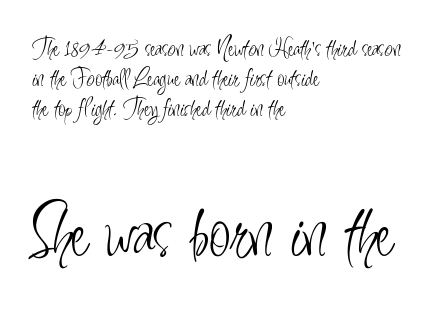
{"serif": "no", "bold": "no", "weight": "light", "width": "condensed", "stroke_contrast": "low", "x_height": "small", "monospaced": "no", "underline": "no", "align": "left", "line_spacing": "tight", "line_spacing_ratio": 1.15, "letter_spacing": "normal", "letter_spacing_em": 0.0, "larger_block": "second", "size_ratio": 3.04, "glyph_px": 79}
